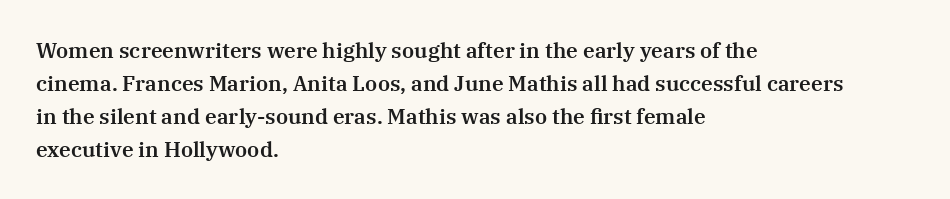
Q: Is the text italic (slanted)? A: No, it is upright.
Q: Is the text underlined? A: No.
Q: How is the paragraph aligned? A: Left-aligned.
Q: Is the spacing between letters normal or unusually wide? A: Normal.
Q: Is the spacing between lines tight, normal or loose? A: Normal.
